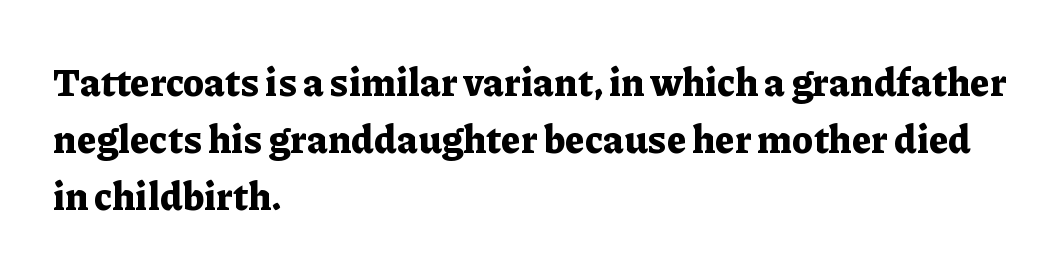
{"serif": "yes", "italic": "no", "bold": "yes", "weight": "bold", "width": "normal", "stroke_contrast": "low", "x_height": "medium", "monospaced": "no", "underline": "no", "align": "left", "line_spacing": "normal", "line_spacing_ratio": 1.5, "letter_spacing": "normal", "letter_spacing_em": 0.0, "glyph_px": 38}
